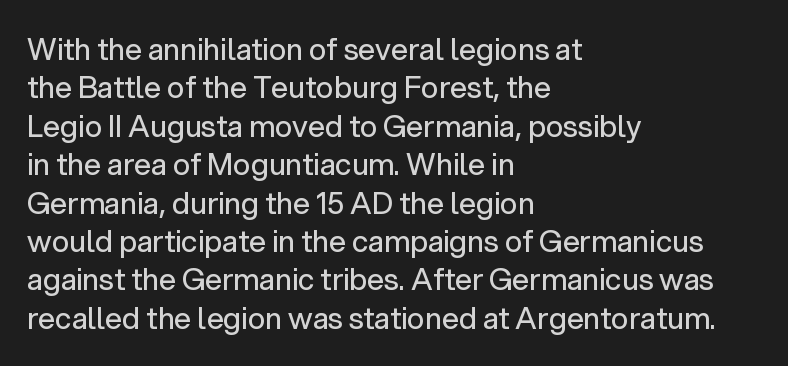
Q: Is the text bold? A: No.
Q: Is the text italic (slanted)? A: No, it is upright.
Q: Is the typeface a serif or a sans-serif typeface? A: Sans-serif.
Q: Is the text underlined? A: No.
Q: How is the paragraph aligned? A: Left-aligned.
Q: Is the spacing between letters normal or unusually wide? A: Normal.
Q: Is the spacing between lines tight, normal or loose? A: Normal.
Q: Width (condensed, normal, or wide)? A: Normal.
Q: Stroke contrast? A: Low.
Q: x-height? A: Medium.
Q: Monospaced? A: No.
